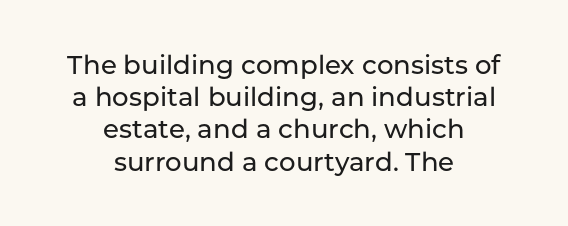
Nope, not italic — everything's standing straight. Default kerning and tracking; the words read as compact shapes. The paragraph shown floats in the horizontal middle. Check under the words: just untouched page.
